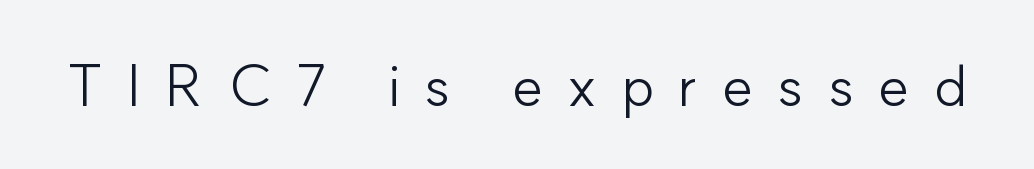
{"serif": "no", "italic": "no", "bold": "no", "weight": "light", "width": "normal", "stroke_contrast": "low", "x_height": "small", "monospaced": "no", "underline": "no", "letter_spacing": "wide", "letter_spacing_em": 0.4, "glyph_px": 59}
